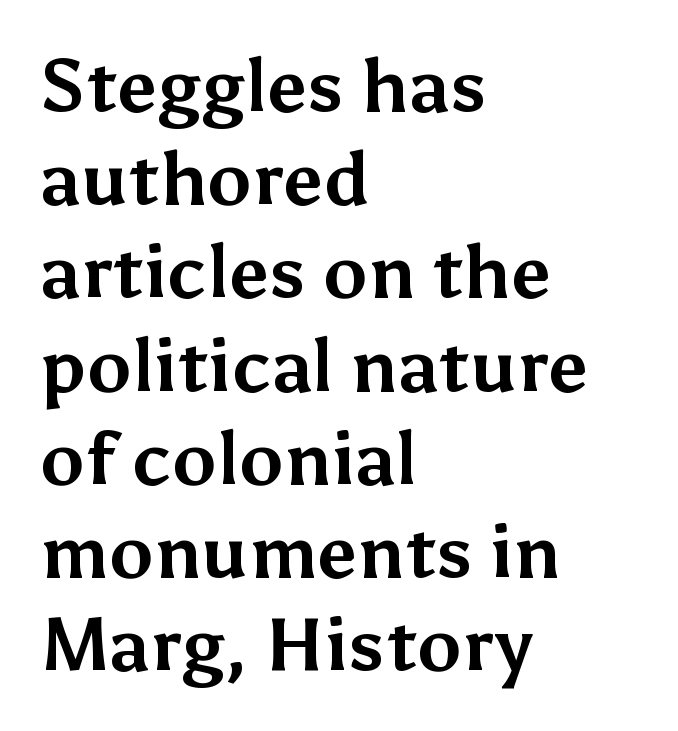
The text block is weighted toward the left margin, trailing off unevenly rightward. Character widths vary here, with narrow letters taking less room than wide ones. Words float on clear page, feet unadorned. Tall strokes in this sample are plumb rather than angled. These lines are composed in type without serifs. The type is set solid horizontally, with unmodified tracking.
